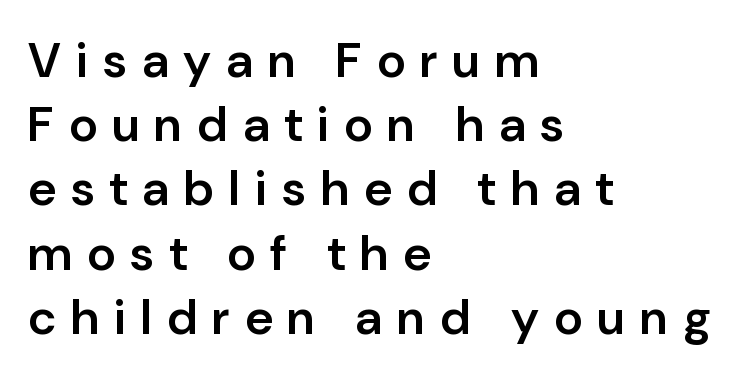
Q: Is the text bold? A: Semi-bold.
Q: Is the text italic (slanted)? A: No, it is upright.
Q: Is the typeface a serif or a sans-serif typeface? A: Sans-serif.
Q: Is the text underlined? A: No.
Q: How is the paragraph aligned? A: Left-aligned.
Q: Is the spacing between letters normal or unusually wide? A: Unusually wide.
Q: Is the spacing between lines tight, normal or loose? A: Normal.
Q: Width (condensed, normal, or wide)? A: Normal.
Q: Stroke contrast? A: Low.
Q: x-height? A: Medium.
Q: Monospaced? A: No.
